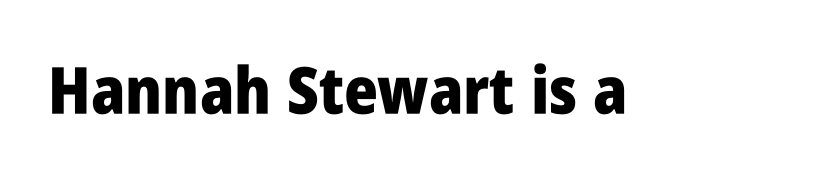
The image shows 65 px heavy, condensed sans-serif type, upright; set normal letter spacing, not underlined; low stroke contrast and a large x-height.
